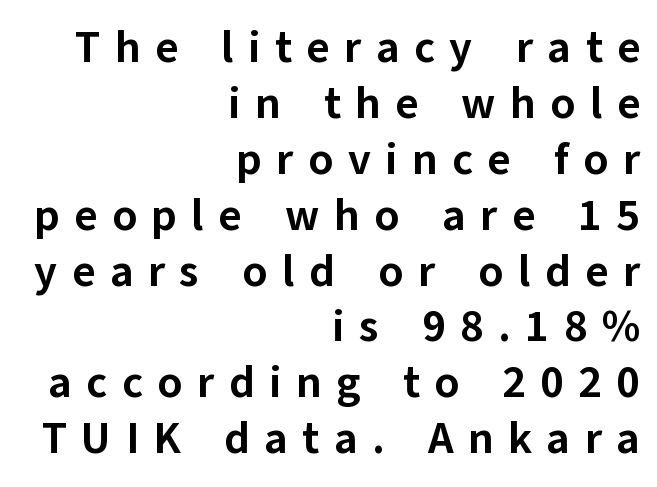
Typesetter's note: full bold, strokes at maximum text heaviness. The letters carry no serifs — their stems end cleanly without finishing strokes. Here the designer chose a conventional face with non-uniform glyph widths. Has an underline been added? It has not. Italic: no, the glyphs are upright roman.
